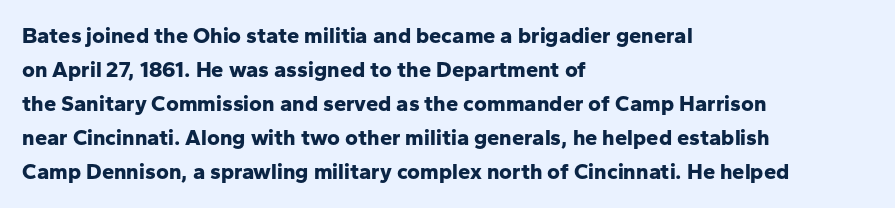
The image shows 22 px bold type, upright; set left-aligned, normal line spacing (1.55x), normal letter spacing, not underlined.
